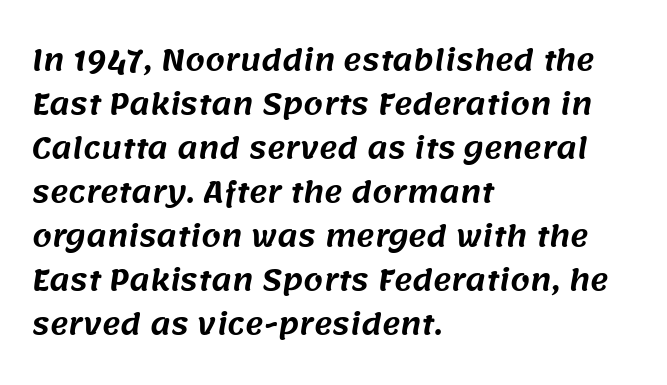
Q: Is the typeface a serif or a sans-serif typeface? A: Sans-serif.
Q: Is the text underlined? A: No.
Q: How is the paragraph aligned? A: Left-aligned.
Q: Is the spacing between letters normal or unusually wide? A: Normal.
Q: Is the spacing between lines tight, normal or loose? A: Normal.
Q: Width (condensed, normal, or wide)? A: Normal.
Q: Stroke contrast? A: Medium.
Q: x-height? A: Large.
Q: Monospaced? A: No.
